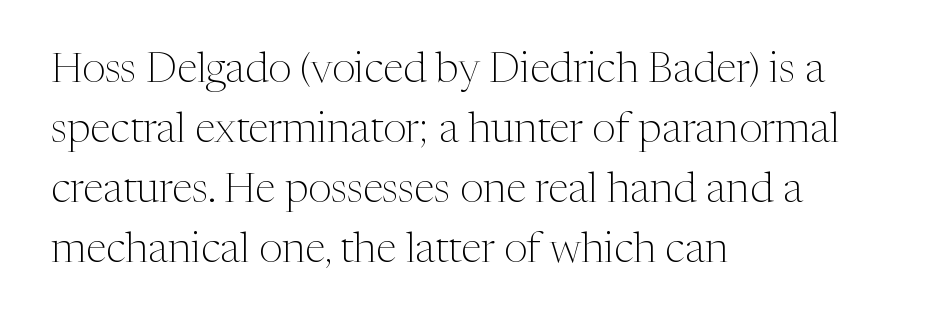
Caption: standard tracking, unaltered. The characters display serif detailing at their extremities. Is there much room between lines? A standard amount, neither cramped nor airy. The string is rendered with underlining switched off. The lines in this sample share a left origin and differ only in where they stop.
